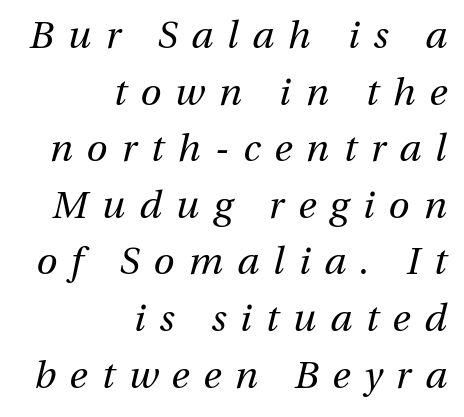
Caption: expanded tracking, letters set apart. Honestly, there is no underline to notice here at all. Here the designer chose a conventional face with non-uniform glyph widths. The passage shown leans; its letterforms are oblique. Horizontal bands of white between lines are of average thickness.
